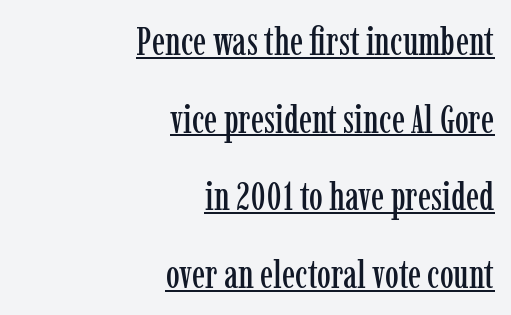
Q: Is the text italic (slanted)? A: No, it is upright.
Q: Is the typeface a serif or a sans-serif typeface? A: Serif.
Q: Is the text underlined? A: Yes.
Q: How is the paragraph aligned? A: Right-aligned.
Q: Is the spacing between letters normal or unusually wide? A: Normal.
Q: Is the spacing between lines tight, normal or loose? A: Loose.
Q: Width (condensed, normal, or wide)? A: Condensed.
Q: Stroke contrast? A: Low.
Q: x-height? A: Medium.
Q: Monospaced? A: No.
